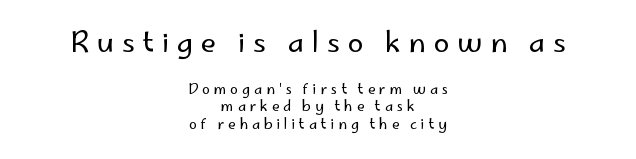
Is the letter spacing exaggerated? Yes — the characters are pushed far apart. Varying glyph widths throughout — classic text-font behaviour. Nothing heavy about these letters — not bold at all. Note: larger setting up top, smaller setting below.
